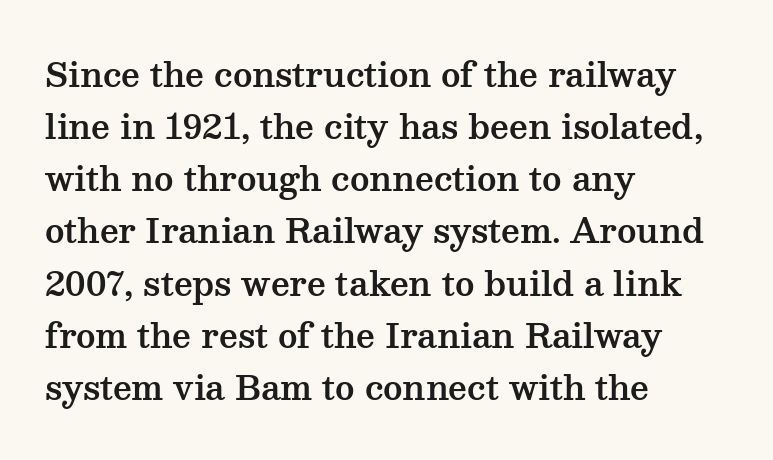
Q: Is the text italic (slanted)? A: No, it is upright.
Q: Is the typeface a serif or a sans-serif typeface? A: Serif.
Q: Is the text underlined? A: No.
Q: How is the paragraph aligned? A: Left-aligned.
Q: Is the spacing between letters normal or unusually wide? A: Normal.
Q: Is the spacing between lines tight, normal or loose? A: Normal.
Q: Width (condensed, normal, or wide)? A: Wide.
Q: Stroke contrast? A: Medium.
Q: x-height? A: Medium.
Q: Monospaced? A: No.
